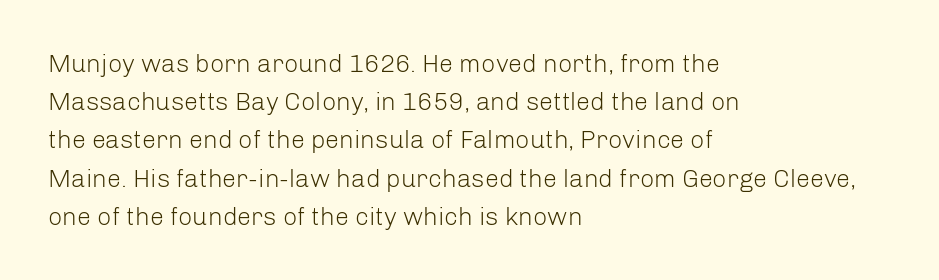
Q: Is the text bold? A: No.
Q: Is the text italic (slanted)? A: No, it is upright.
Q: Is the text underlined? A: No.
Q: How is the paragraph aligned? A: Left-aligned.
Q: Is the spacing between letters normal or unusually wide? A: Normal.
Q: Is the spacing between lines tight, normal or loose? A: Normal.
